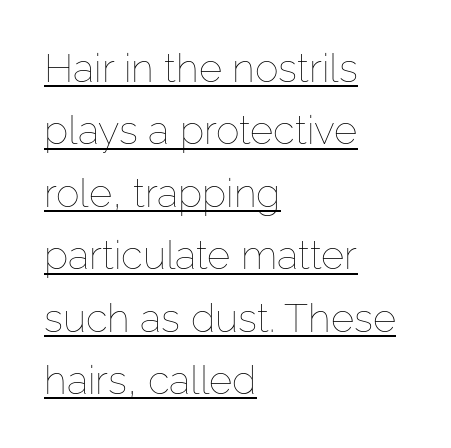
Q: Is the text bold? A: No.
Q: Is the text italic (slanted)? A: No, it is upright.
Q: Is the text underlined? A: Yes.
Q: How is the paragraph aligned? A: Left-aligned.
Q: Is the spacing between letters normal or unusually wide? A: Normal.
Q: Is the spacing between lines tight, normal or loose? A: Normal.
Q: Width (condensed, normal, or wide)? A: Normal.
Q: Stroke contrast? A: Low.
Q: x-height? A: Medium.
Q: Monospaced? A: No.
